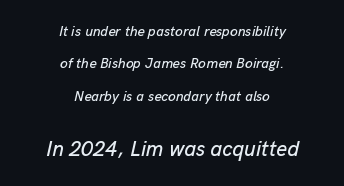
Q: Is the text italic (slanted)? A: Yes, it leans right by about 13 degrees.
Q: Is the text underlined? A: No.
Q: How is the paragraph aligned? A: Centered.
Q: Is the spacing between letters normal or unusually wide? A: Normal.
Q: Is the spacing between lines tight, normal or loose? A: Loose.
Q: Which block of text is set in a larger size, the first (top) or the second (bottom)? A: The second (bottom) one.
